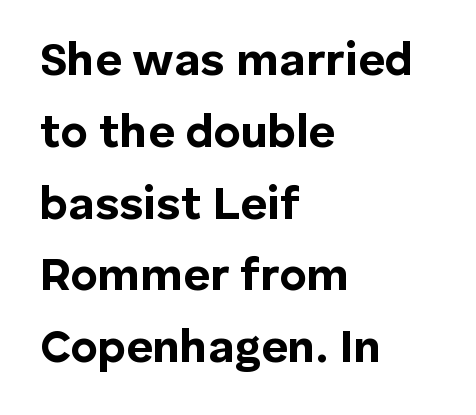
A full-strength bold gives these letters their thick strokes. Short and long lines alike share a common starting point at left. Nobody drew a line under any word here. Tracking here is standard; glyphs follow each other at the usual distance. Leading matches the norm, producing a regular column. These lines are composed in type without serifs.
